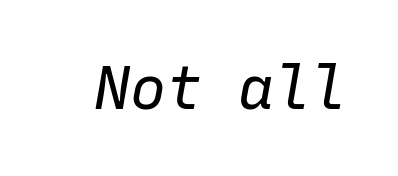
The image shows 60 px regular-weight type, italic (leaning right), monospaced; set normal letter spacing, not underlined; low stroke contrast and a medium x-height.
